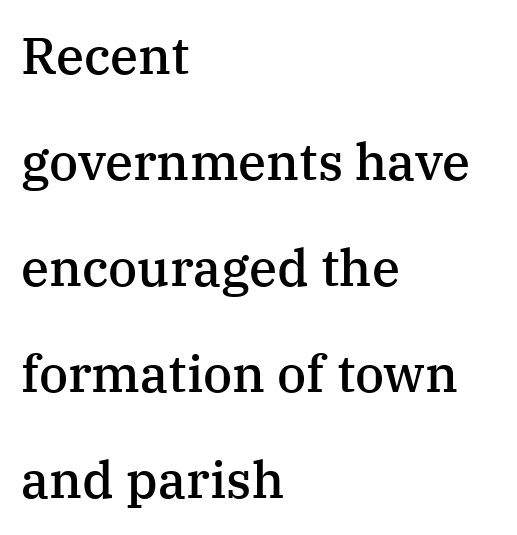
{"serif": "yes", "italic": "no", "bold": "semi", "weight": "semibold", "width": "normal", "stroke_contrast": "medium", "x_height": "medium", "monospaced": "no", "underline": "no", "align": "left", "line_spacing": "loose", "line_spacing_ratio": 2.08, "letter_spacing": "normal", "letter_spacing_em": 0.0, "glyph_px": 51}
